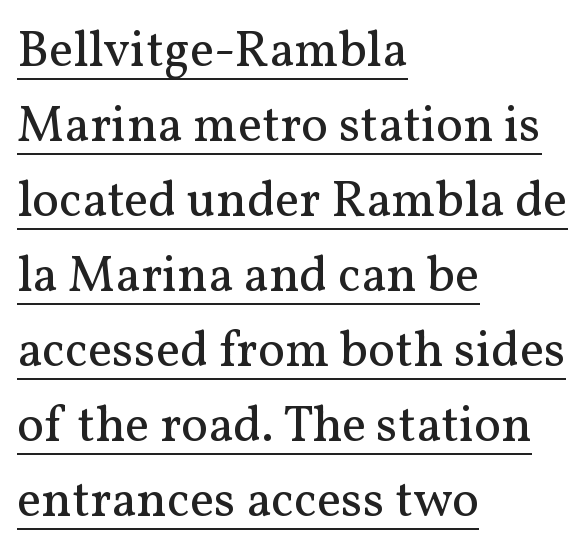
Q: Is the text bold? A: No.
Q: Is the text italic (slanted)? A: No, it is upright.
Q: Is the typeface a serif or a sans-serif typeface? A: Serif.
Q: Is the text underlined? A: Yes.
Q: How is the paragraph aligned? A: Left-aligned.
Q: Is the spacing between letters normal or unusually wide? A: Normal.
Q: Is the spacing between lines tight, normal or loose? A: Normal.
Q: Width (condensed, normal, or wide)? A: Normal.
Q: Stroke contrast? A: Medium.
Q: x-height? A: Medium.
Q: Monospaced? A: No.
